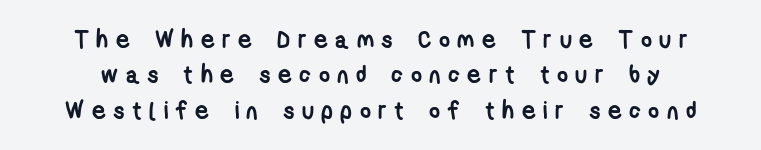
{"bold": "yes", "underline": "no", "line_spacing": "normal", "line_spacing_ratio": 1.47, "letter_spacing": "wide", "letter_spacing_em": 0.31, "glyph_px": 24}
